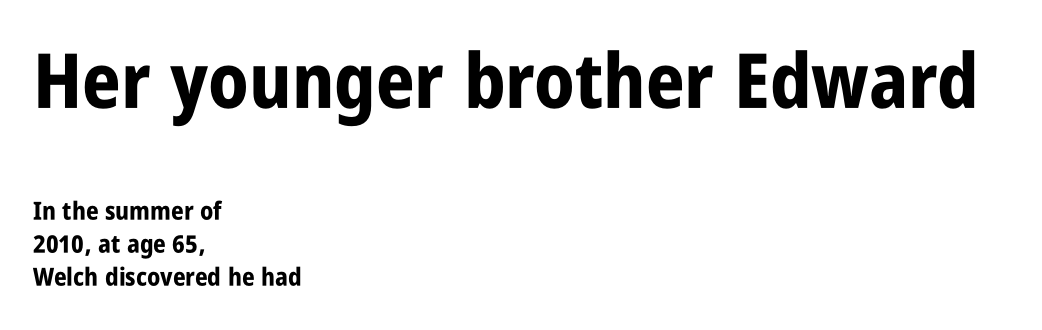
The image shows 76 px bold, condensed sans-serif type, upright; set left-aligned, normal line spacing (1.33x), normal letter spacing, not underlined; the first (top) block is 3.04x larger; low stroke contrast and a large x-height.
